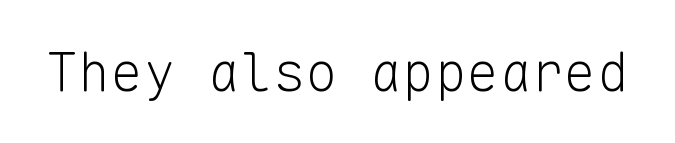
The image shows 54 px light sans-serif type, upright, monospaced; set normal letter spacing, not underlined; low stroke contrast and a medium x-height.
